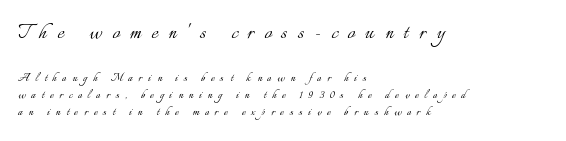
The image shows 25 px text type; set left-aligned, line spacing 1.23x, unusually wide letter spacing (+0.42 em), not underlined; the first (top) block is 1.79x larger.
